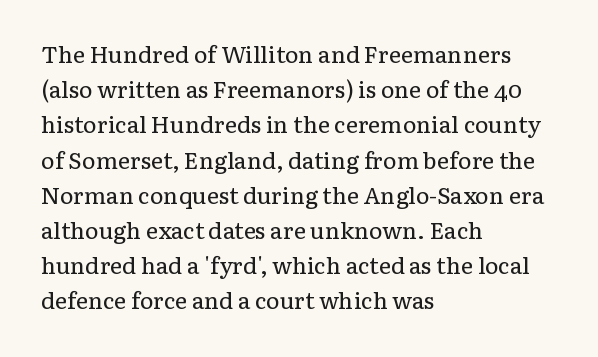
Q: Is the text bold? A: No.
Q: Is the text italic (slanted)? A: No, it is upright.
Q: Is the text underlined? A: No.
Q: How is the paragraph aligned? A: Left-aligned.
Q: Is the spacing between letters normal or unusually wide? A: Normal.
Q: Is the spacing between lines tight, normal or loose? A: Normal.
